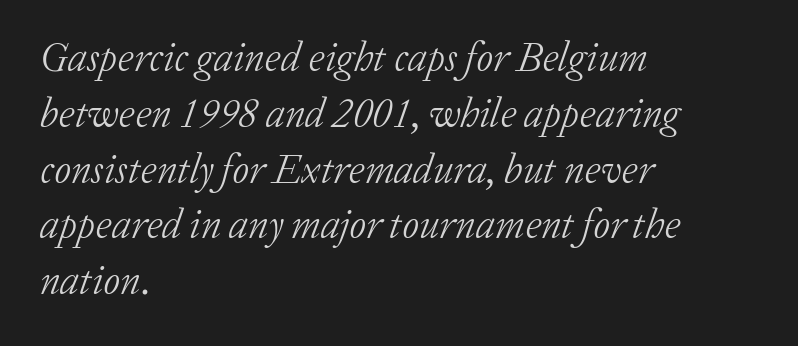
Compared with typical paragraphs, the rows here are spaced about the same. Does the lettering tilt? It does — this is italic. Descenders are the only things crossing below the line. Horizontal alignment here is leftward, the default for most running prose. Weight: not bold — regular or lighter. Each letter keeps its own natural width here, so spacing adapts to shape.
